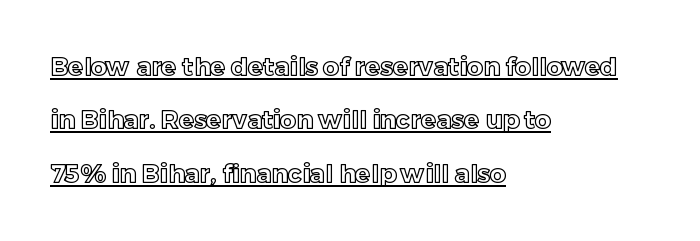
The glyphs are accompanied by a horizontal stroke just below them. Quick note: not italic, upright. Tracking here is standard; glyphs follow each other at the usual distance. A great deal of white space separates one row of letters from the next. The rag falls on the right side of this text block.
